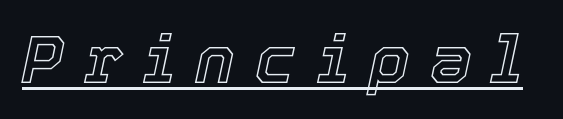
Q: Is the text italic (slanted)? A: Yes, it leans right by about 12 degrees.
Q: Is the text underlined? A: Yes.
Q: Is the spacing between letters normal or unusually wide? A: Unusually wide.
Q: Width (condensed, normal, or wide)? A: Normal.
Q: x-height? A: Medium.
Q: Monospaced? A: No.
